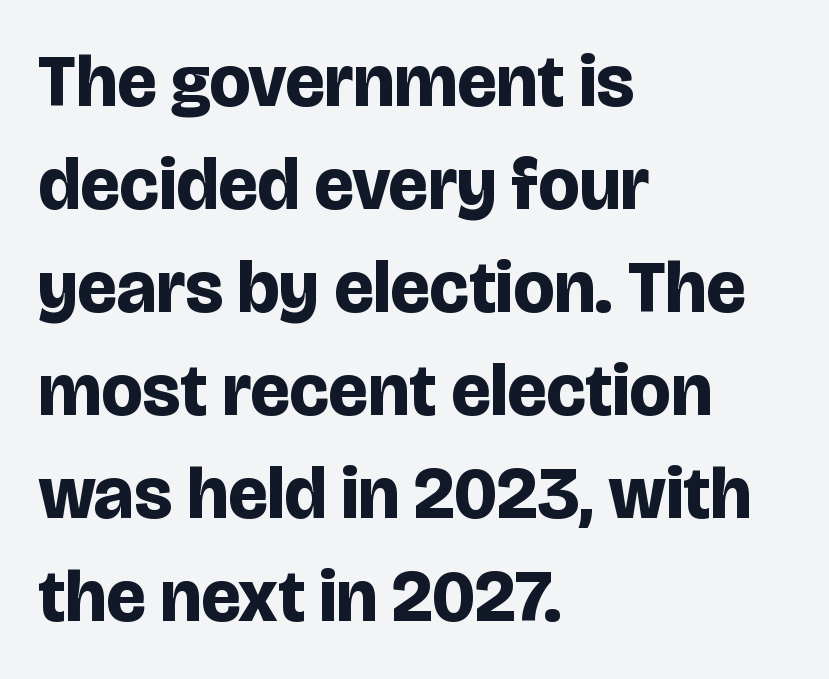
The image shows 73 px bold sans-serif type, upright; set left-aligned, normal line spacing (1.41x), normal letter spacing, not underlined; low stroke contrast and a large x-height.
